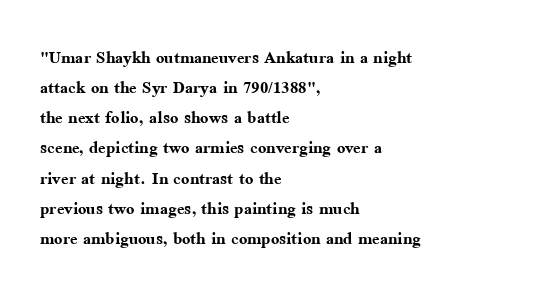
The image shows 22 px bold type, upright; set left-aligned, normal line spacing (1.37x), normal letter spacing, not underlined.
